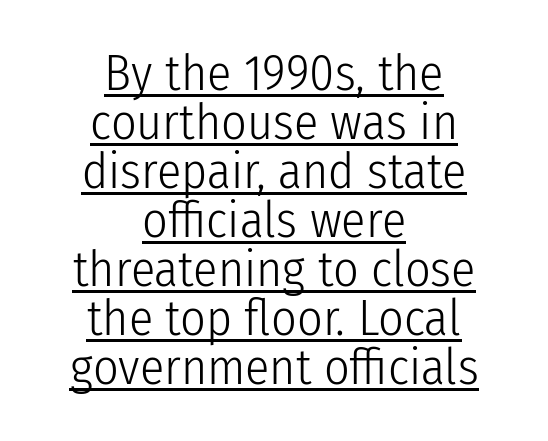
Here the designer chose a conventional face with non-uniform glyph widths. The passage is arranged like a title page — every line centered. It's the straight-up-and-down kind of type. Characters follow at the spacing the type designer built in.
